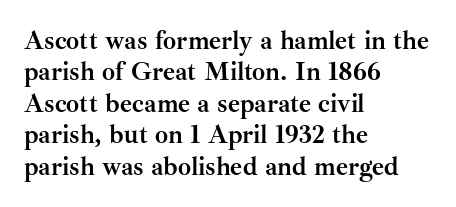
Q: Is the text bold? A: Yes.
Q: Is the text italic (slanted)? A: No, it is upright.
Q: Is the text underlined? A: No.
Q: How is the paragraph aligned? A: Left-aligned.
Q: Is the spacing between letters normal or unusually wide? A: Normal.
